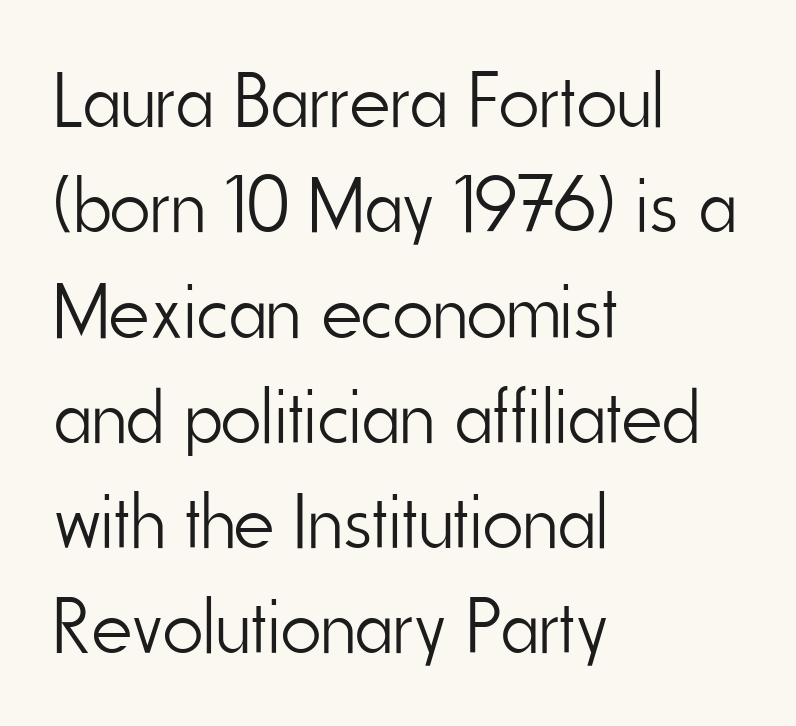
Q: Is the text bold? A: No.
Q: Is the text italic (slanted)? A: No, it is upright.
Q: Is the typeface a serif or a sans-serif typeface? A: Sans-serif.
Q: Is the text underlined? A: No.
Q: How is the paragraph aligned? A: Left-aligned.
Q: Is the spacing between letters normal or unusually wide? A: Normal.
Q: Is the spacing between lines tight, normal or loose? A: Normal.
Q: Width (condensed, normal, or wide)? A: Condensed.
Q: Stroke contrast? A: Low.
Q: x-height? A: Small.
Q: Monospaced? A: No.
